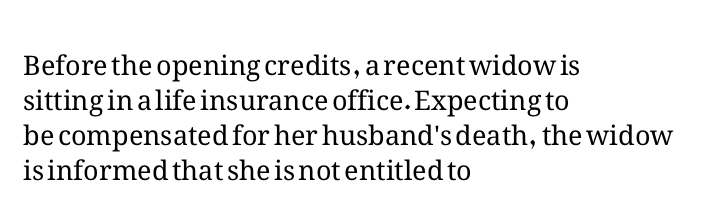
The image shows 27 px text type, upright; set left-aligned, normal line spacing (1.3x), normal letter spacing, not underlined.
